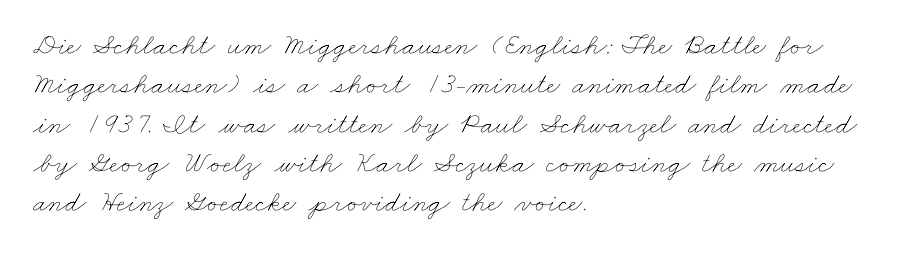
Q: Is the text bold? A: No.
Q: Is the text underlined? A: No.
Q: How is the paragraph aligned? A: Left-aligned.
Q: Is the spacing between letters normal or unusually wide? A: Normal.
Q: Is the spacing between lines tight, normal or loose? A: Normal.
Q: Width (condensed, normal, or wide)? A: Wide.
Q: Stroke contrast? A: Low.
Q: x-height? A: Small.
Q: Monospaced? A: No.
